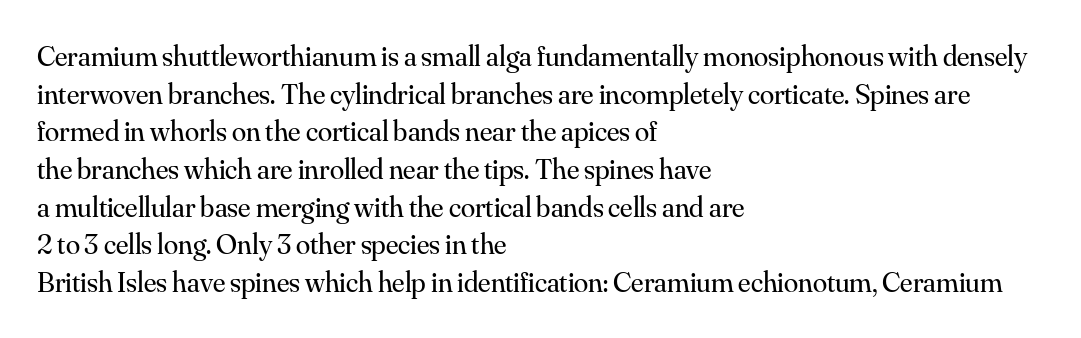
{"serif": "yes", "italic": "no", "bold": "no", "weight": "regular", "width": "normal", "stroke_contrast": "medium", "x_height": "small", "monospaced": "no", "underline": "no", "align": "left", "line_spacing": "normal", "line_spacing_ratio": 1.3, "letter_spacing": "normal", "letter_spacing_em": 0.0, "glyph_px": 29}
